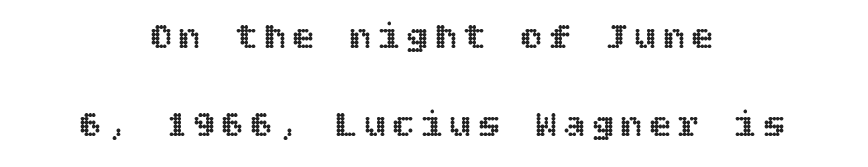
The image shows 38 px text type, upright; set centered, loose line spacing (2.32x), not underlined; a large x-height.
